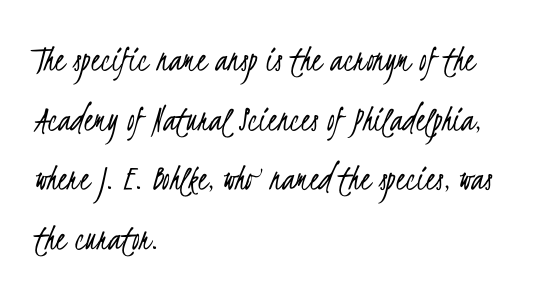
The image shows 38 px light, condensed sans-serif type; set left-aligned, normal line spacing (1.57x), normal letter spacing, not underlined; low stroke contrast and a small x-height.
